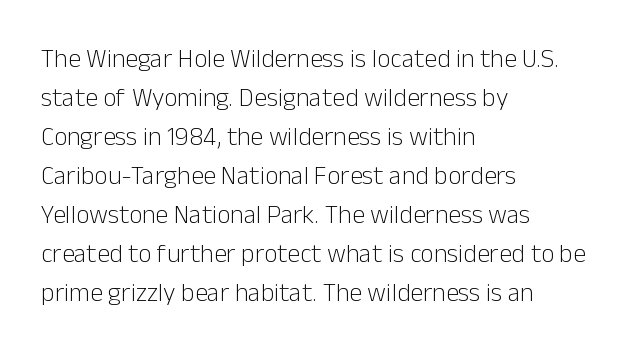
{"italic": "no", "bold": "no", "underline": "no", "align": "left", "line_spacing": "normal", "line_spacing_ratio": 1.5, "letter_spacing": "normal", "letter_spacing_em": 0.0, "glyph_px": 26}
